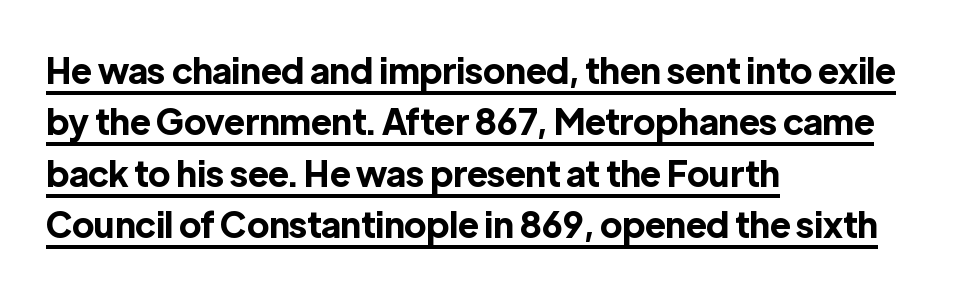
{"serif": "no", "italic": "no", "bold": "yes", "weight": "bold", "width": "normal", "x_height": "medium", "monospaced": "no", "underline": "yes", "align": "left", "line_spacing": "normal", "line_spacing_ratio": 1.47, "letter_spacing": "normal", "letter_spacing_em": 0.0, "glyph_px": 35}
